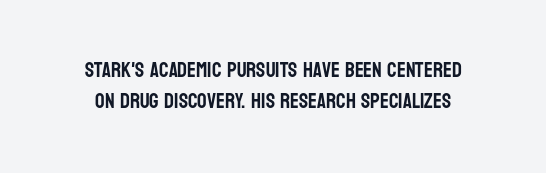
Just letters on the line, the space beneath them empty. The passage shown has conventional tracking throughout. Does the copy run flush right? No — it is centered line by line. If you measured baseline to baseline, you'd find a middling distance. In terms of posture, this sample is upright.
